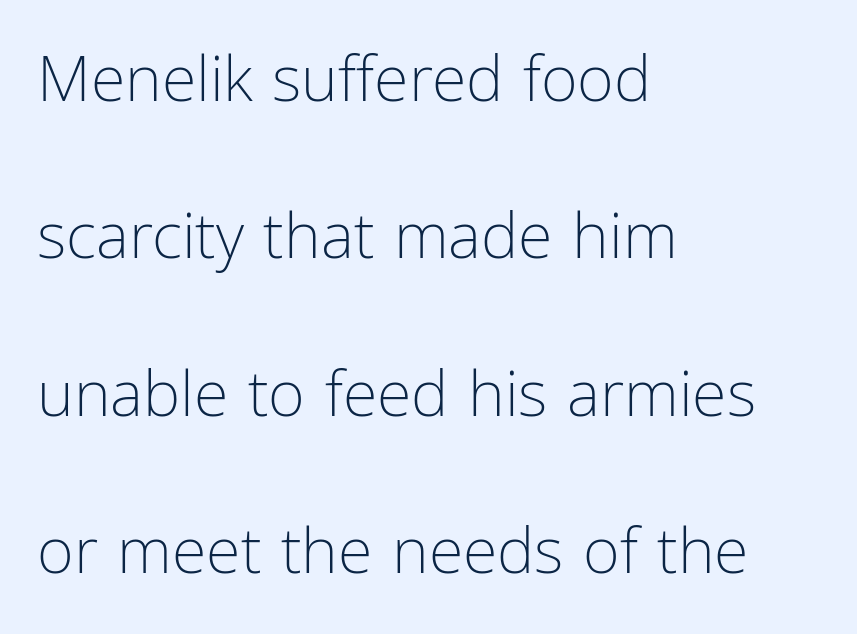
Q: Is the text bold? A: No.
Q: Is the text italic (slanted)? A: No, it is upright.
Q: Is the typeface a serif or a sans-serif typeface? A: Sans-serif.
Q: Is the text underlined? A: No.
Q: How is the paragraph aligned? A: Left-aligned.
Q: Is the spacing between letters normal or unusually wide? A: Normal.
Q: Is the spacing between lines tight, normal or loose? A: Loose.
Q: Width (condensed, normal, or wide)? A: Condensed.
Q: Stroke contrast? A: Low.
Q: x-height? A: Medium.
Q: Monospaced? A: No.
